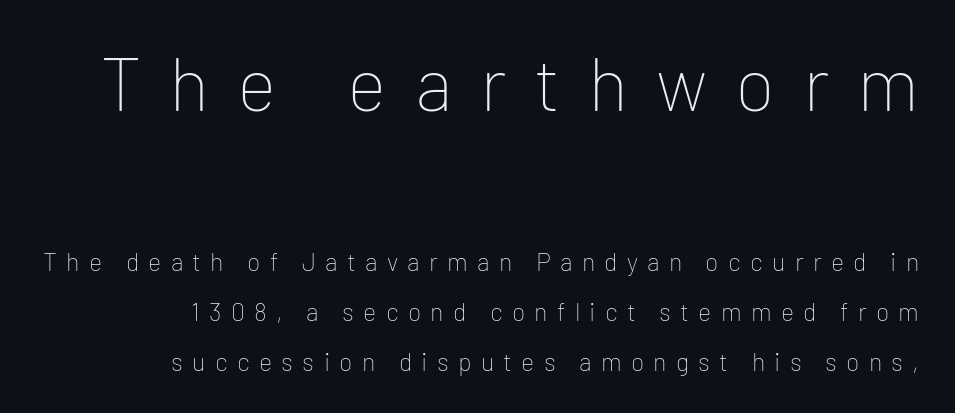
The image shows 75 px thin sans-serif type, upright; set right-aligned, loose line spacing (2.0x), unusually wide letter spacing (+0.37 em), not underlined; the first (top) block is 3.0x larger; low stroke contrast and a medium x-height.
